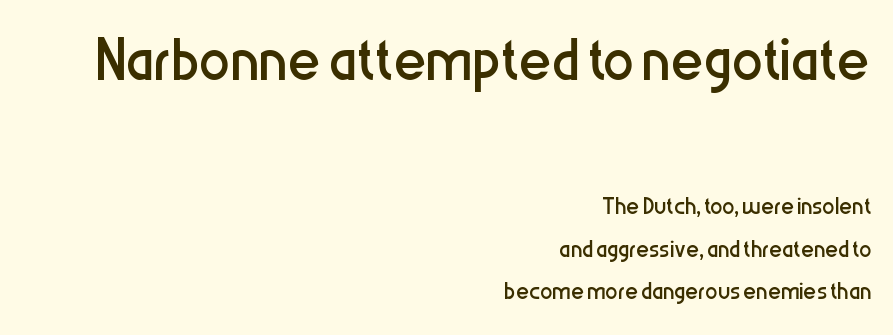
The characters display no serif detailing; their extremities are plain. Posture: vertical. In terms of letterspacing, this is plain default setting. Which of the two is more prominent by size? The first, at the top. Regular leading.
